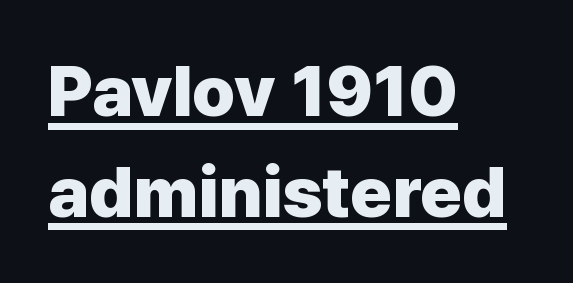
The face used here is a sans, in the tradition of grotesques and geometrics. The type sits square on the baseline with zero lean. Spacing verdict: proportional, widths tailored to each character. Every word sits above its own underline.
